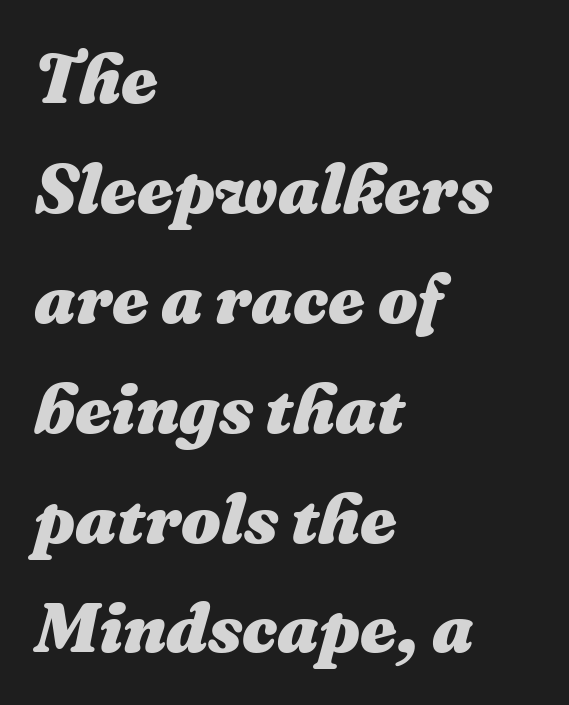
The image shows 70 px heavy type, italic (leaning right); set left-aligned, normal line spacing (1.57x), normal letter spacing, not underlined; medium stroke contrast and a medium x-height.
